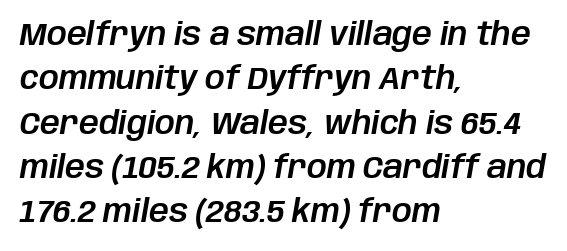
Q: Is the text italic (slanted)? A: Yes, it leans right by about 10 degrees.
Q: Is the text underlined? A: No.
Q: How is the paragraph aligned? A: Left-aligned.
Q: Is the spacing between letters normal or unusually wide? A: Normal.
Q: Is the spacing between lines tight, normal or loose? A: Normal.
Q: Width (condensed, normal, or wide)? A: Normal.
Q: Stroke contrast? A: Low.
Q: x-height? A: Large.
Q: Monospaced? A: No.
